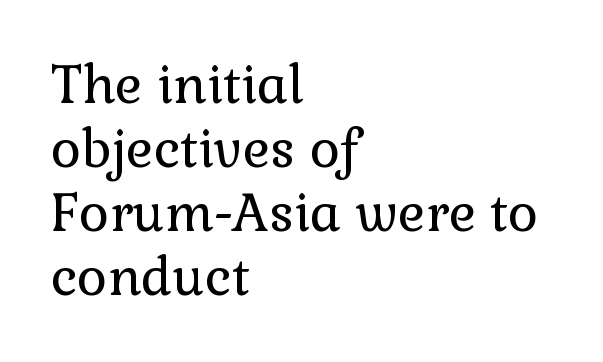
Q: Is the text bold? A: No.
Q: Is the text italic (slanted)? A: No, it is upright.
Q: Is the typeface a serif or a sans-serif typeface? A: Serif.
Q: Is the text underlined? A: No.
Q: How is the paragraph aligned? A: Left-aligned.
Q: Is the spacing between letters normal or unusually wide? A: Normal.
Q: Width (condensed, normal, or wide)? A: Normal.
Q: Stroke contrast? A: Low.
Q: x-height? A: Medium.
Q: Monospaced? A: No.
